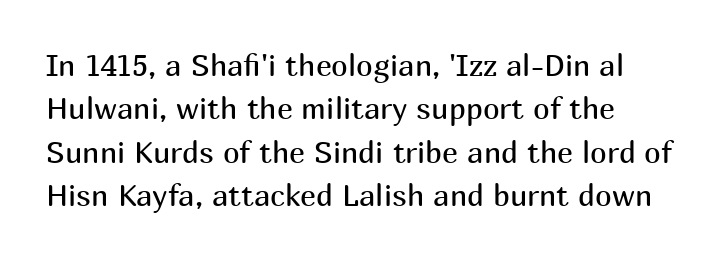
{"serif": "no", "italic": "no", "bold": "no", "weight": "regular", "width": "normal", "stroke_contrast": "medium", "x_height": "medium", "monospaced": "no", "underline": "no", "line_spacing": "normal", "line_spacing_ratio": 1.45, "letter_spacing": "normal", "letter_spacing_em": 0.0, "glyph_px": 30}
